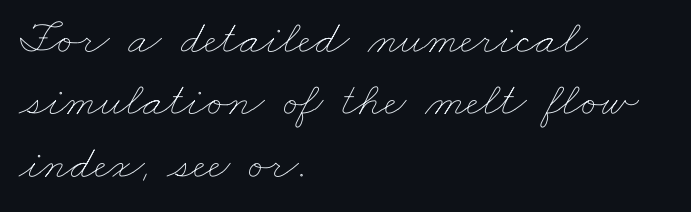
{"bold": "no", "weight": "thin", "width": "wide", "stroke_contrast": "low", "x_height": "small", "monospaced": "no", "underline": "no", "align": "left", "line_spacing": "normal", "line_spacing_ratio": 1.3, "letter_spacing": "normal", "letter_spacing_em": 0.0, "glyph_px": 48}
